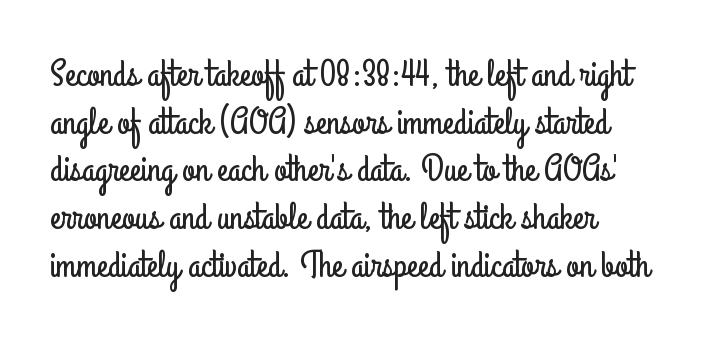
Q: Is the typeface a serif or a sans-serif typeface? A: Sans-serif.
Q: Is the text underlined? A: No.
Q: How is the paragraph aligned? A: Left-aligned.
Q: Is the spacing between letters normal or unusually wide? A: Normal.
Q: Is the spacing between lines tight, normal or loose? A: Normal.
Q: Width (condensed, normal, or wide)? A: Condensed.
Q: Stroke contrast? A: Low.
Q: x-height? A: Small.
Q: Monospaced? A: No.
